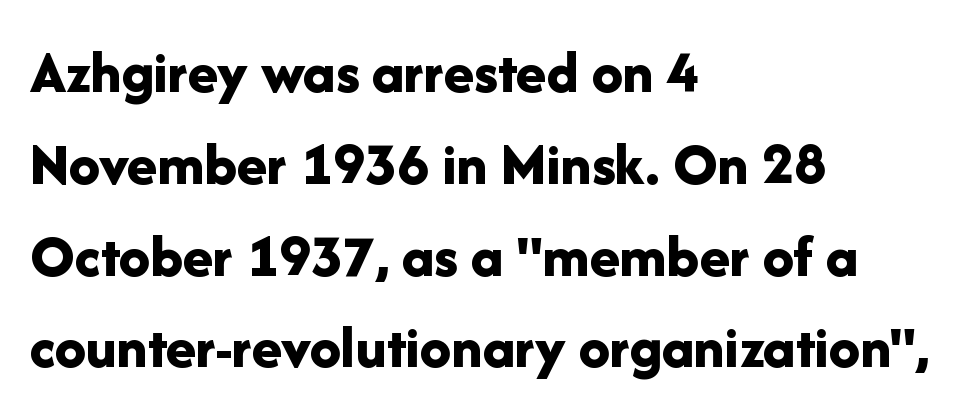
{"serif": "no", "italic": "no", "bold": "yes", "weight": "bold", "width": "normal", "stroke_contrast": "low", "x_height": "medium", "monospaced": "no", "underline": "no", "align": "left", "line_spacing": "normal", "line_spacing_ratio": 1.48, "letter_spacing": "normal", "letter_spacing_em": 0.0, "glyph_px": 62}
